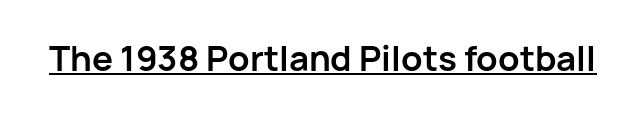
Q: Is the text bold? A: Yes.
Q: Is the text italic (slanted)? A: No, it is upright.
Q: Is the typeface a serif or a sans-serif typeface? A: Sans-serif.
Q: Is the text underlined? A: Yes.
Q: Is the spacing between letters normal or unusually wide? A: Normal.
Q: Width (condensed, normal, or wide)? A: Normal.
Q: Stroke contrast? A: Low.
Q: x-height? A: Medium.
Q: Monospaced? A: No.
